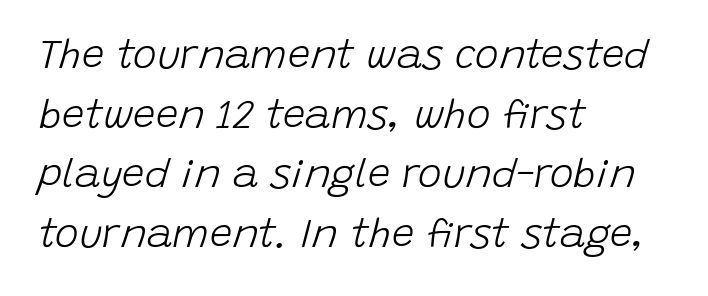
{"italic": "yes", "lean": "right", "slant_degrees": 15, "bold": "no", "weight": "light", "width": "normal", "stroke_contrast": "low", "x_height": "large", "monospaced": "no", "underline": "no", "align": "left", "line_spacing": "normal", "line_spacing_ratio": 1.49, "letter_spacing": "normal", "letter_spacing_em": 0.0, "glyph_px": 40}
